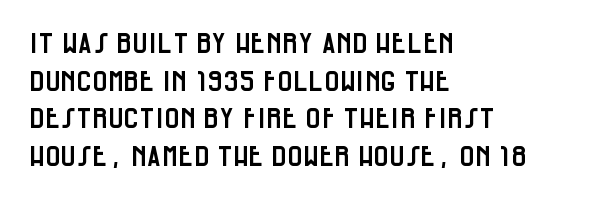
The image shows 28 px condensed sans-serif type, upright; set left-aligned, normal line spacing (1.34x), normal letter spacing, not underlined; low stroke contrast and a large x-height.
